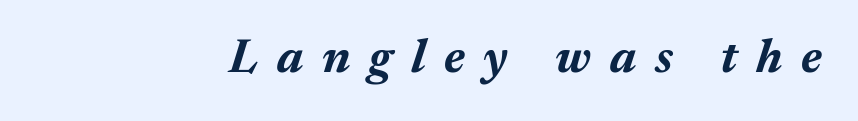
The image shows 48 px bold type, italic (leaning right); set unusually wide letter spacing (+0.39 em), not underlined; medium stroke contrast and a medium x-height.
